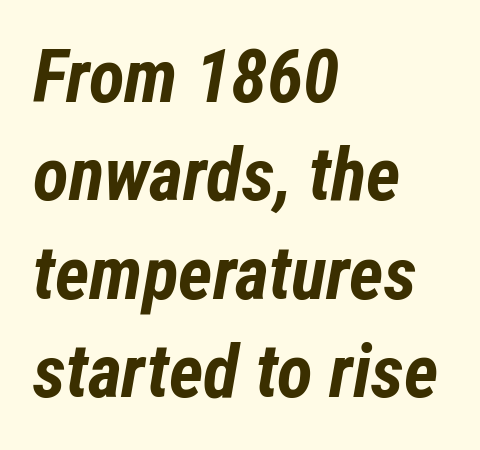
The passage shown is typed in a proportional face where columns would drift. Style check: oblique. The ragged edge is on the right, which tells us the setting is flush left. Its strokes are broad and dark, the hallmark of bold type.
